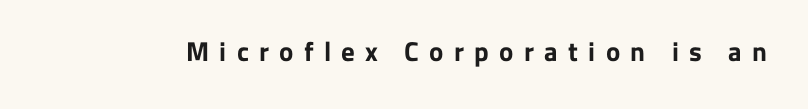
{"italic": "no", "bold": "yes", "underline": "no", "letter_spacing": "wide", "letter_spacing_em": 0.38, "glyph_px": 27}
